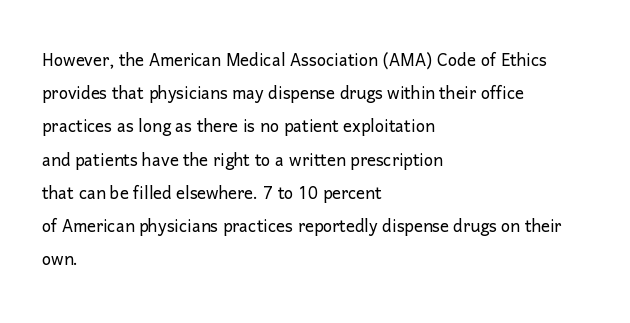
Tall strokes in this sample are plumb rather than angled. Weight: regular or lighter. Tracking value appears to be zero — textbook default spacing. The passage shown stacks its lines at a standard gap. The lines in this sample share a left origin and differ only in where they stop. Anything drawn beneath the words? Only blank space.
